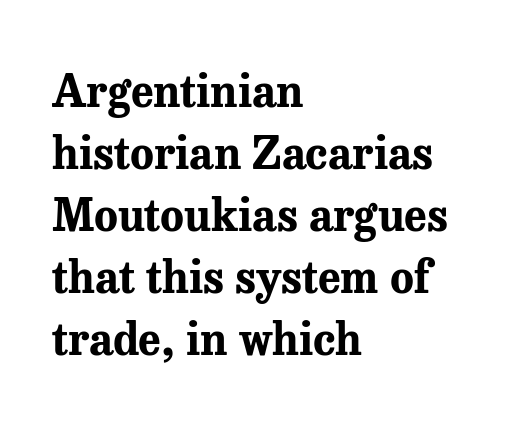
Compared with a centered layout, this one pins lines to the left instead. The lines sit at an ordinary, default distance from one another. Vertical strokes here are truly vertical. Observe the ordinary spacing: letters are neighbours, not strangers. A clean baseline with only descenders dipping below it. This is heavy type, rendered in bold.
